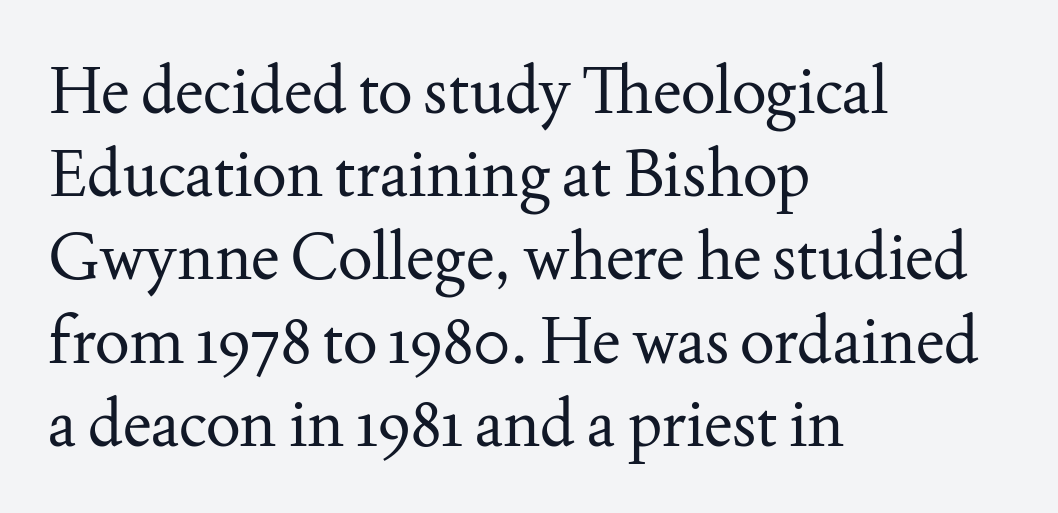
{"serif": "yes", "italic": "no", "bold": "no", "weight": "regular", "width": "normal", "stroke_contrast": "medium", "x_height": "small", "monospaced": "no", "underline": "no", "align": "left", "line_spacing": "normal", "line_spacing_ratio": 1.28, "letter_spacing": "normal", "letter_spacing_em": 0.0, "glyph_px": 65}
